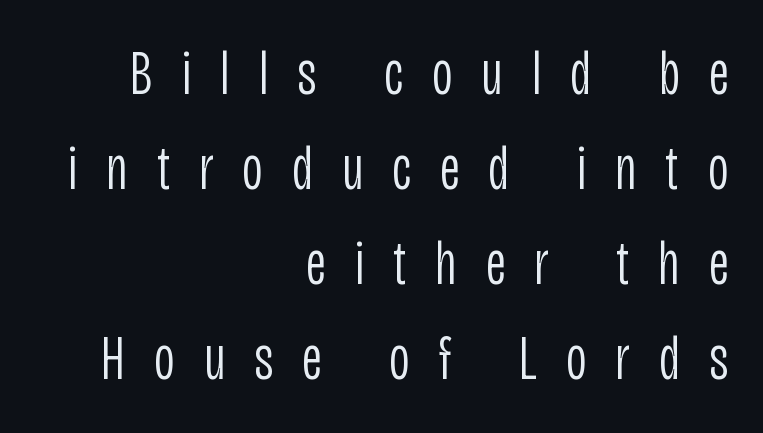
Caption: expanded tracking, letters set apart. Every row of glyphs terminates at an identical x-position on the right. The text was rendered using a sans face with plain stroke endings. Is this a heavy cut? Hardly; it is regular or lighter. A normal amount of white space separates one row of letters from the next. The foot of each line stays bare and open.
